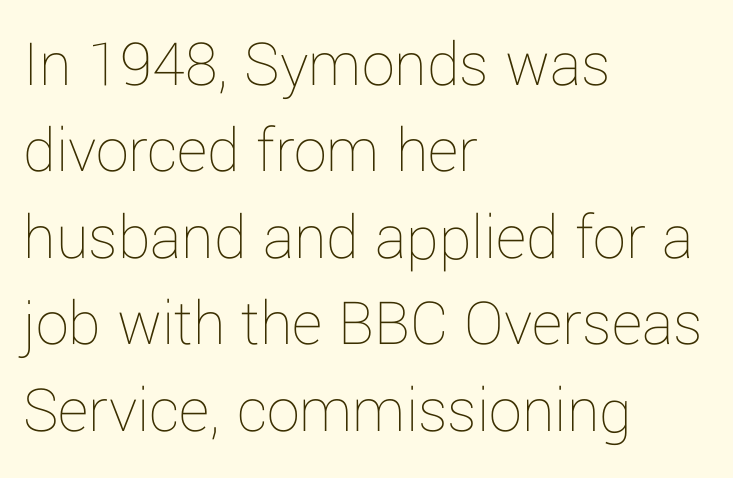
The image shows 66 px thin type, upright; set left-aligned, normal line spacing (1.31x), normal letter spacing, not underlined; low stroke contrast and a medium x-height.
